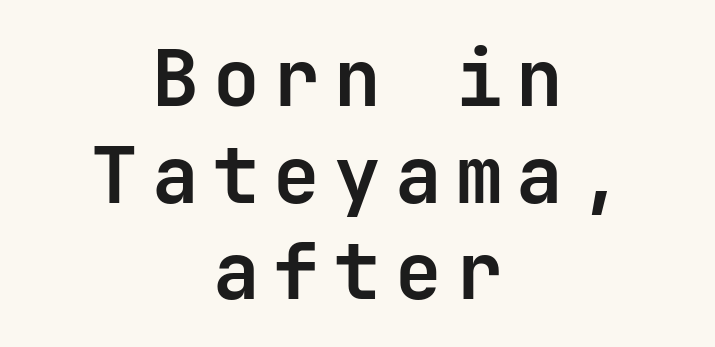
The image shows 78 px semibold sans-serif type, upright; set centered, line spacing 1.24x, not underlined; low stroke contrast and a medium x-height.
